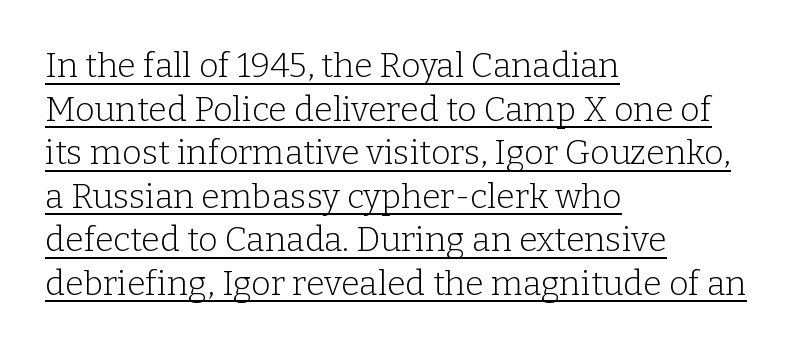
{"serif": "yes", "italic": "no", "bold": "no", "weight": "light", "width": "normal", "stroke_contrast": "low", "x_height": "medium", "monospaced": "no", "underline": "yes", "align": "left", "line_spacing": "normal", "line_spacing_ratio": 1.28, "letter_spacing": "normal", "letter_spacing_em": 0.0, "glyph_px": 34}
